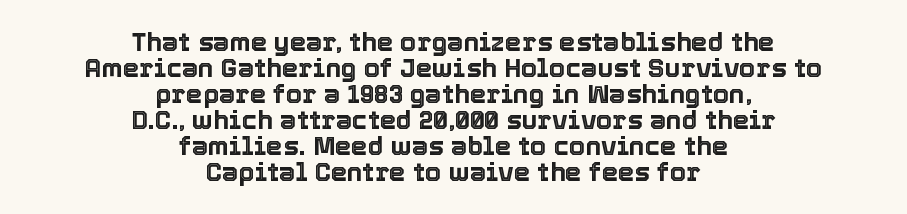
This rendering features lettering with no underline. It's the straight-up-and-down kind of type. Teacher's note: observe the equal gaps on both sides — that is centered alignment. Tightly led — the rows are bunched. Does extra space separate the letters? No, they use regular spacing.
